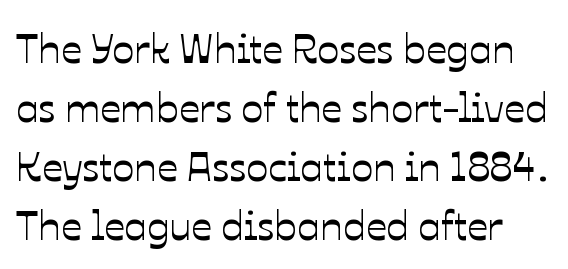
{"italic": "no", "width": "normal", "stroke_contrast": "low", "x_height": "medium", "monospaced": "no", "underline": "no", "line_spacing": "normal", "line_spacing_ratio": 1.44, "letter_spacing": "normal", "letter_spacing_em": 0.0, "glyph_px": 41}
